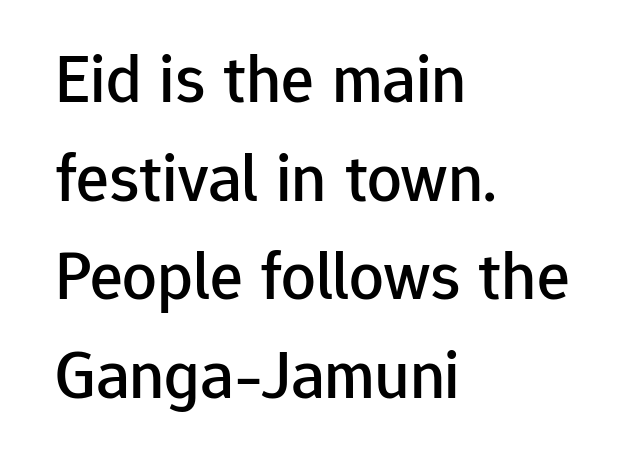
The typography opts for an upright posture over an oblique one. Line beginnings align vertically; line endings do not. Is this a fixed-width face? No — the glyphs have proportional, varying widths. Summary of vertical rhythm: regular, with standard interline spacing. Observe the ordinary spacing: letters are neighbours, not strangers.
